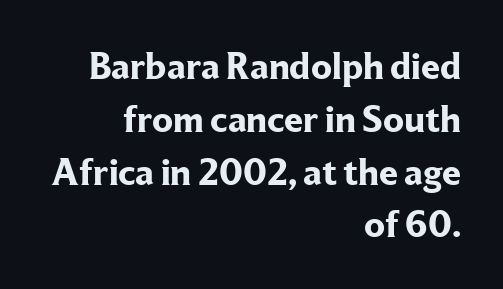
Does the copy run flush right? Yes — the right margin is perfectly even. A typesetter would label this face a serif. Unmarked baselines from the first word to the last. Set as a true bold cut, around the 700 mark. Compared with typical paragraphs, the rows here are spaced about the same.
